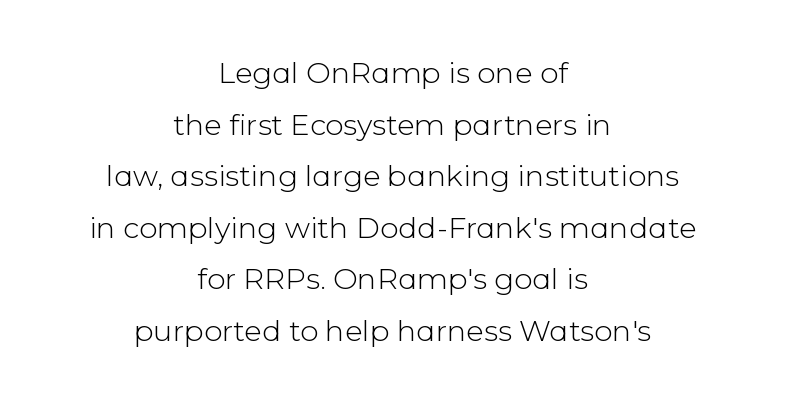
Where is the straight margin? There isn't one; the lines are centered. Letters have the restrained weight of plain body copy at most. A sans-serif font was chosen for this passage. Posture: vertical. Inter-character spacing is left at the font's built-in metrics. Unmarked baselines from the first word to the last.
